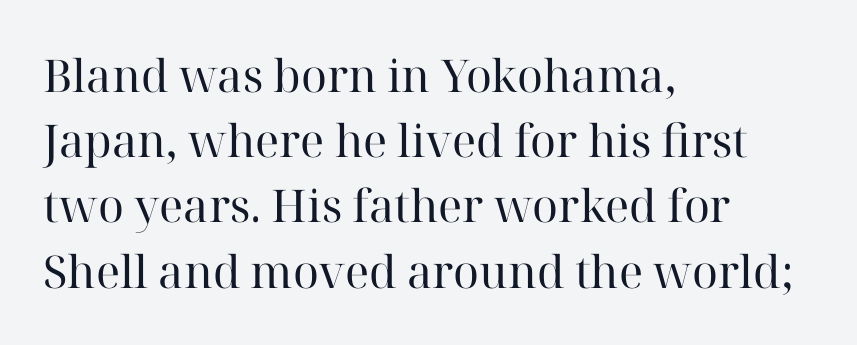
{"serif": "yes", "italic": "no", "bold": "no", "weight": "regular", "width": "normal", "stroke_contrast": "high", "x_height": "medium", "monospaced": "no", "underline": "no", "align": "left", "line_spacing": "normal", "line_spacing_ratio": 1.45, "letter_spacing": "normal", "letter_spacing_em": 0.0, "glyph_px": 45}
